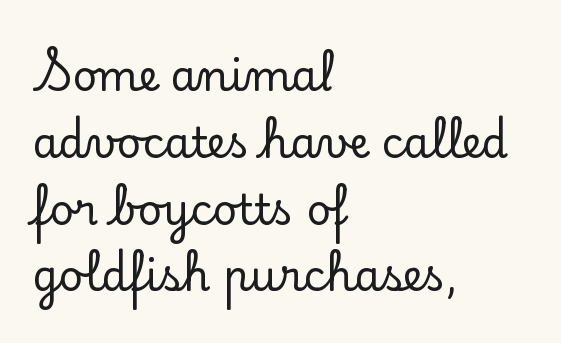
The image shows 42 px serif type, upright; set left-aligned, normal line spacing (1.59x), normal letter spacing, not underlined; low stroke contrast and a small x-height.
